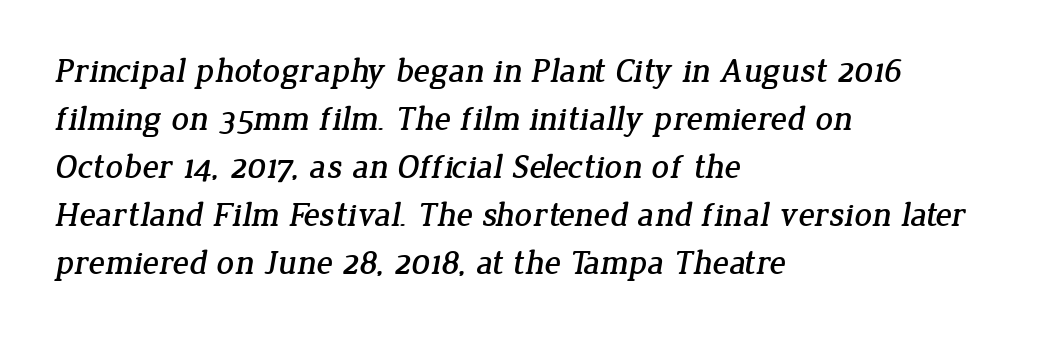
The image shows 34 px serif type; set left-aligned, normal line spacing (1.41x), normal letter spacing, not underlined; low stroke contrast and a medium x-height.
